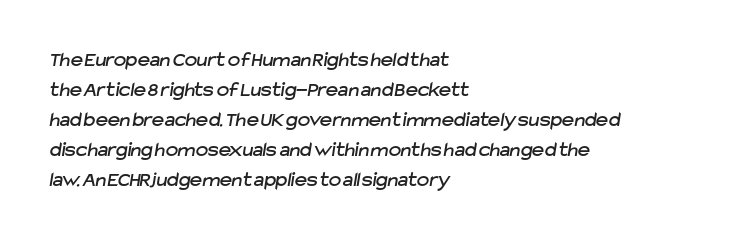
{"underline": "no", "align": "left", "line_spacing": "normal", "line_spacing_ratio": 1.43, "letter_spacing": "normal", "letter_spacing_em": 0.0, "glyph_px": 21}
